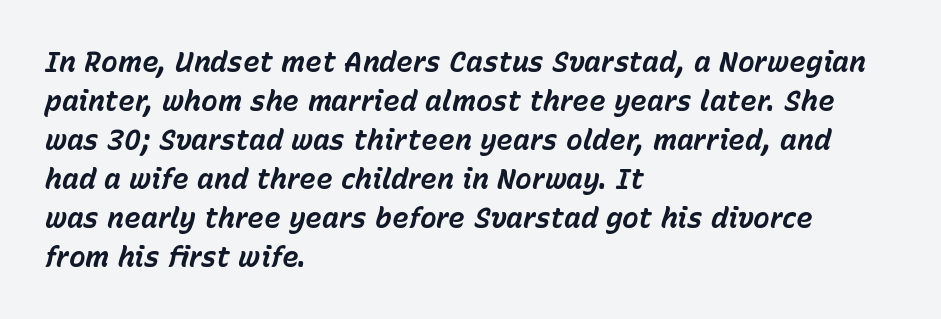
Q: Is the text bold? A: Yes.
Q: Is the text italic (slanted)? A: Yes, it leans right by about 15 degrees.
Q: Is the text underlined? A: No.
Q: How is the paragraph aligned? A: Left-aligned.
Q: Is the spacing between letters normal or unusually wide? A: Normal.
Q: Is the spacing between lines tight, normal or loose? A: Normal.
Q: Width (condensed, normal, or wide)? A: Normal.
Q: Stroke contrast? A: Low.
Q: x-height? A: Medium.
Q: Monospaced? A: No.
